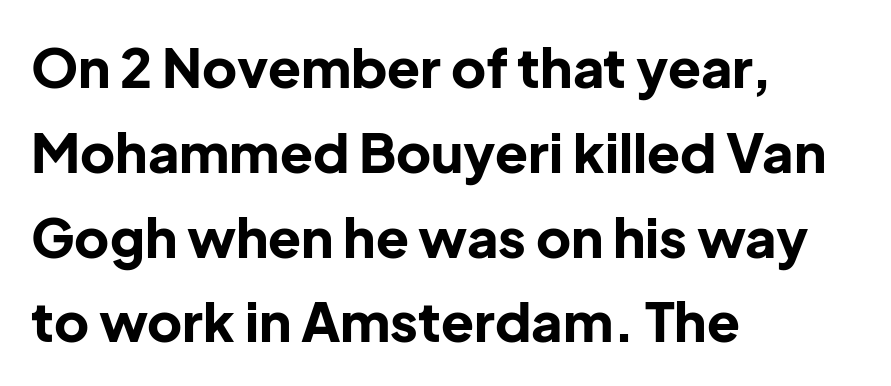
Notice how the stems are strictly vertical — no italics here. The lines sit at an ordinary, default distance from one another. Plenty of ink on the page — the face is bold. Line beginnings align vertically; line endings do not.
